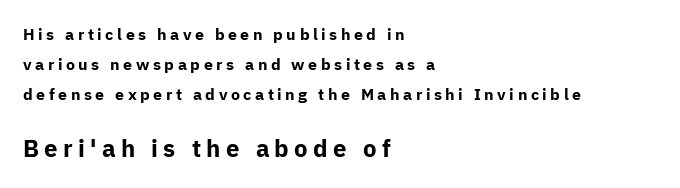
Q: Is the text bold? A: Yes.
Q: Is the text italic (slanted)? A: No, it is upright.
Q: Is the text underlined? A: No.
Q: How is the paragraph aligned? A: Left-aligned.
Q: Is the spacing between letters normal or unusually wide? A: Unusually wide.
Q: Which block of text is set in a larger size, the first (top) or the second (bottom)? A: The second (bottom) one.
